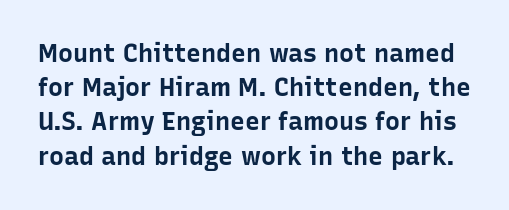
The image shows 25 px bold type, upright; set normal line spacing (1.37x), normal letter spacing, not underlined.
